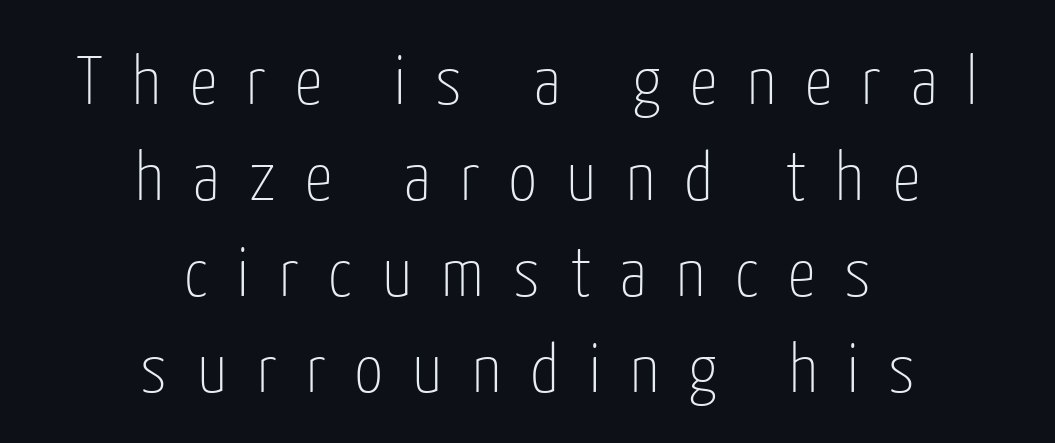
{"serif": "no", "italic": "no", "bold": "no", "weight": "thin", "width": "condensed", "stroke_contrast": "low", "x_height": "medium", "monospaced": "no", "underline": "no", "align": "center", "line_spacing": "normal", "line_spacing_ratio": 1.39, "letter_spacing": "wide", "letter_spacing_em": 0.43, "glyph_px": 69}
